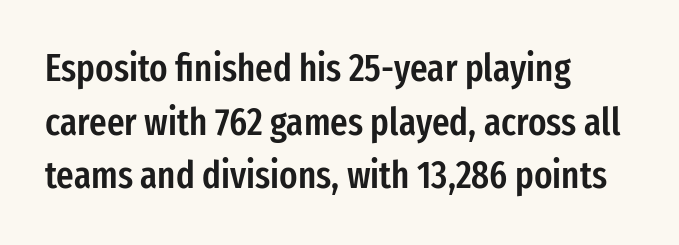
The image shows 38 px semibold, condensed sans-serif type, upright; set left-aligned, normal line spacing (1.41x), normal letter spacing, not underlined; low stroke contrast and a medium x-height.
